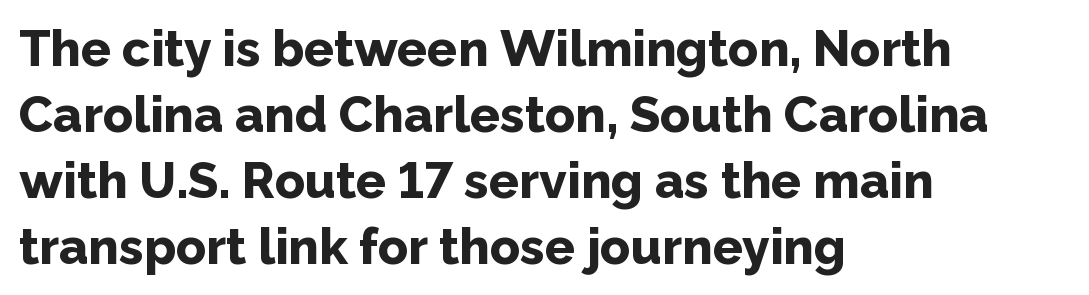
The paragraph has a hard left edge and a soft right edge. You could not count columns in this text — the font is proportionally spaced. Notice how the stems are strictly vertical — no italics here. The rows are spaced the way most documents space them.
